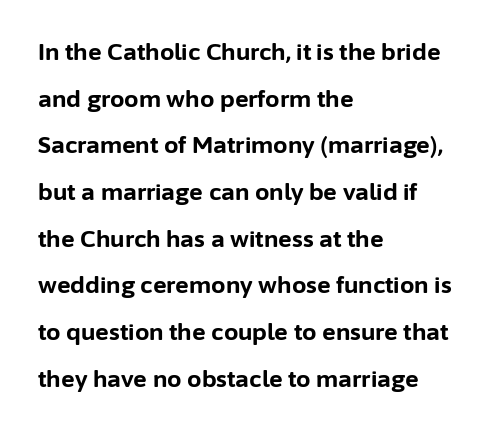
The image shows 23 px bold type, upright; set left-aligned, loose line spacing (2.03x), normal letter spacing, not underlined.
